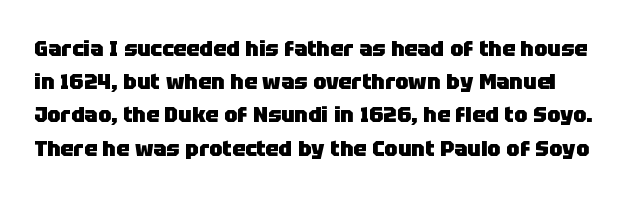
Q: Is the text bold? A: Yes.
Q: Is the text italic (slanted)? A: No, it is upright.
Q: Is the text underlined? A: No.
Q: Is the spacing between letters normal or unusually wide? A: Normal.
Q: Is the spacing between lines tight, normal or loose? A: Normal.
